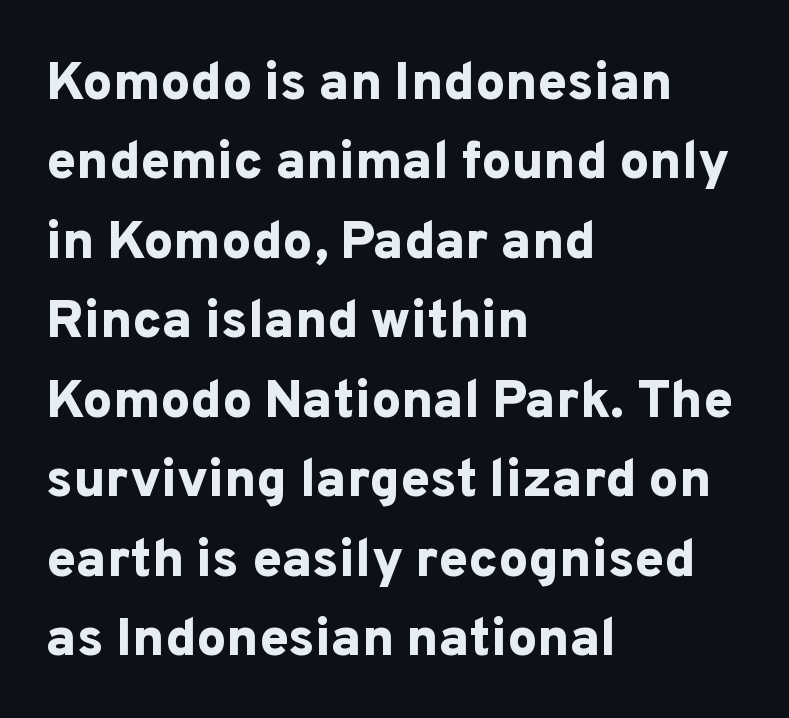
Font category for this specimen: sans-serif. The font's upright variant was chosen for this text. Students, observe: this is what conventionally led text looks like. These lines keep a tight, regular rhythm from letter to letter. Rule under the text: the space is simply empty. I'd describe the lettering as bold — thick and assertive.
